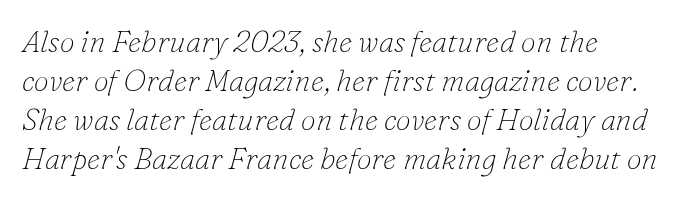
Q: Is the text bold? A: No.
Q: Is the text italic (slanted)? A: Yes, it leans right by about 16 degrees.
Q: Is the typeface a serif or a sans-serif typeface? A: Serif.
Q: Is the text underlined? A: No.
Q: How is the paragraph aligned? A: Left-aligned.
Q: Is the spacing between letters normal or unusually wide? A: Normal.
Q: Is the spacing between lines tight, normal or loose? A: Normal.
Q: Width (condensed, normal, or wide)? A: Normal.
Q: Stroke contrast? A: Low.
Q: x-height? A: Small.
Q: Monospaced? A: No.
